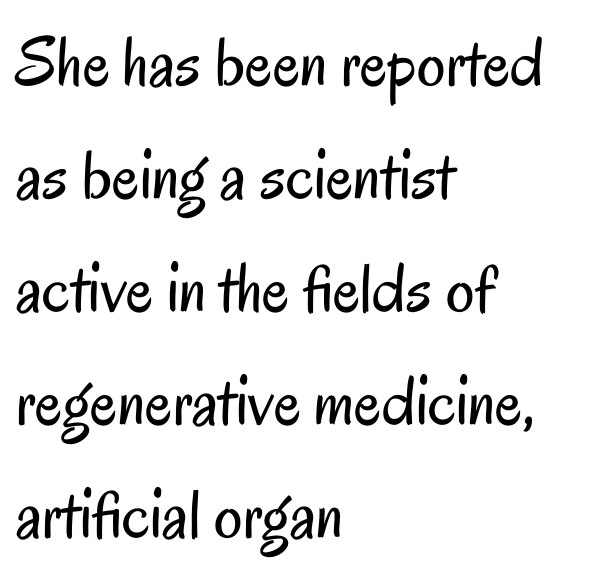
A quiet, ordinary-to-light weight characterises the typeface. Whoever set this chose a conventional vertical rhythm. No feet cap the strokes, marking this as sans-serif type. Notice how the stems are strictly vertical — no italics here.
